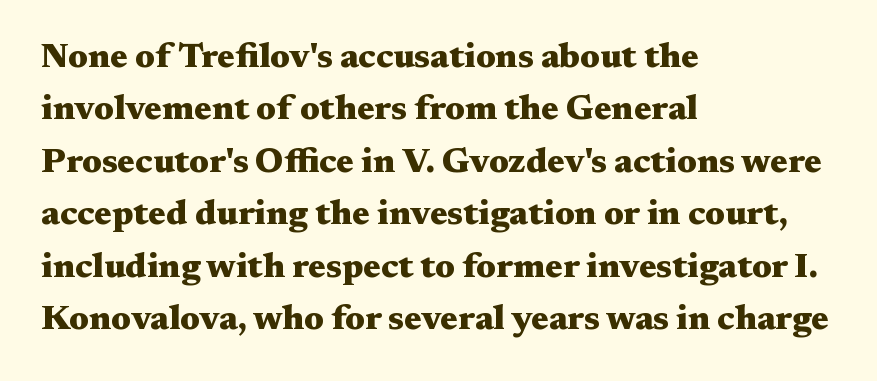
The image shows 35 px heavy, wide serif type, upright; set left-aligned, normal line spacing (1.5x), normal letter spacing, not underlined; medium stroke contrast and a medium x-height.
